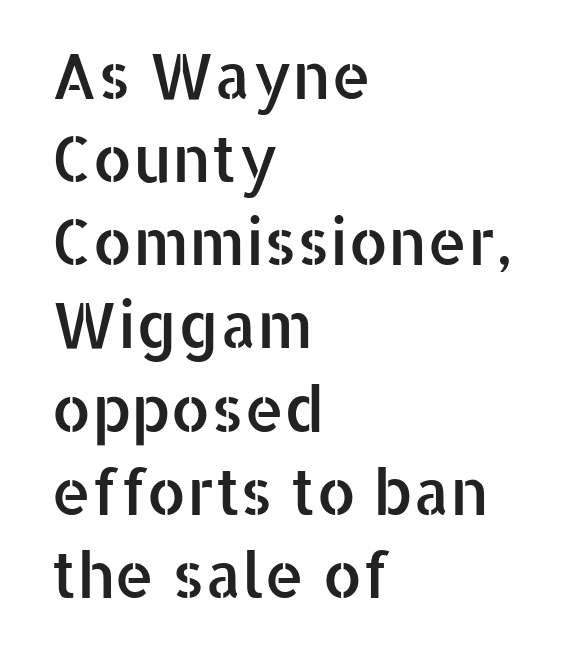
The image shows 63 px sans-serif type, upright; set left-aligned, normal line spacing (1.32x), normal letter spacing, not underlined; low stroke contrast and a medium x-height.
